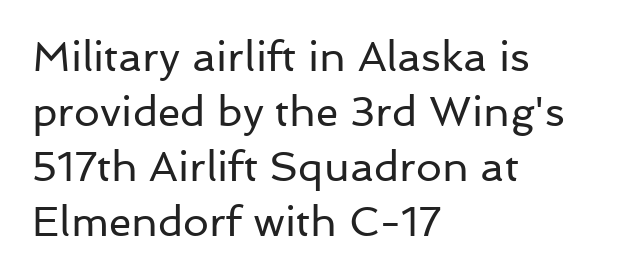
Typographically, this falls in the sans-serif category. This sample uses plain, unmodified letter spacing. Regular leading. Casual observation: everything's shoved over to the left. These lines were composed using upright roman letters.
